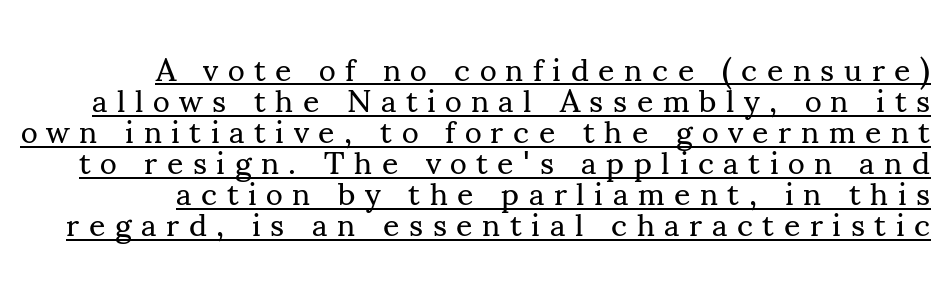
The image shows 32 px regular-weight serif type, upright; set tight line spacing (0.97x), unusually wide letter spacing (+0.3 em), underlined; medium stroke contrast and a small x-height.
